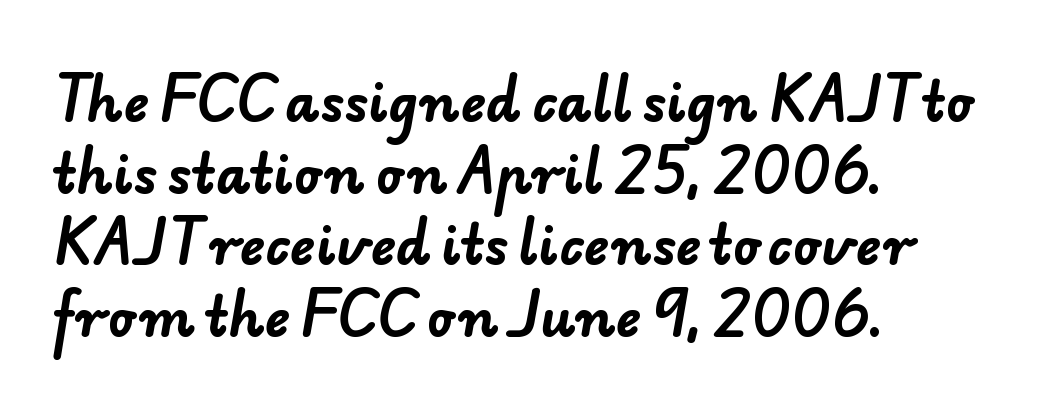
Q: Is the text bold? A: Yes.
Q: Is the typeface a serif or a sans-serif typeface? A: Sans-serif.
Q: Is the text underlined? A: No.
Q: How is the paragraph aligned? A: Left-aligned.
Q: Is the spacing between letters normal or unusually wide? A: Normal.
Q: Is the spacing between lines tight, normal or loose? A: Normal.
Q: Width (condensed, normal, or wide)? A: Normal.
Q: Stroke contrast? A: Low.
Q: x-height? A: Small.
Q: Monospaced? A: No.
